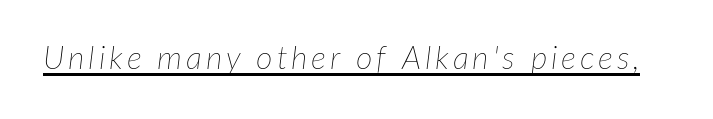
Q: Is the text bold? A: No.
Q: Is the text italic (slanted)? A: Yes, it leans right by about 7 degrees.
Q: Is the text underlined? A: Yes.
Q: Width (condensed, normal, or wide)? A: Normal.
Q: Stroke contrast? A: Low.
Q: x-height? A: Medium.
Q: Monospaced? A: No.
